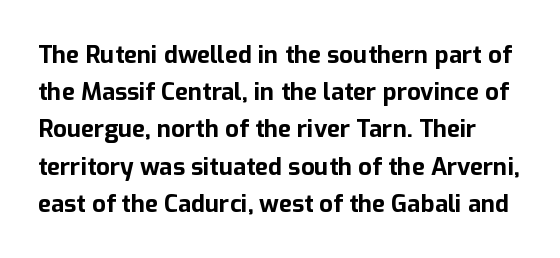
Tall strokes in this sample are plumb rather than angled. A normal amount of white space separates one row of letters from the next. Decoration check: the copy has no underline. What weight is shown? A full bold with thick strokes. Between one letter and the next there's only the usual sliver of space.
